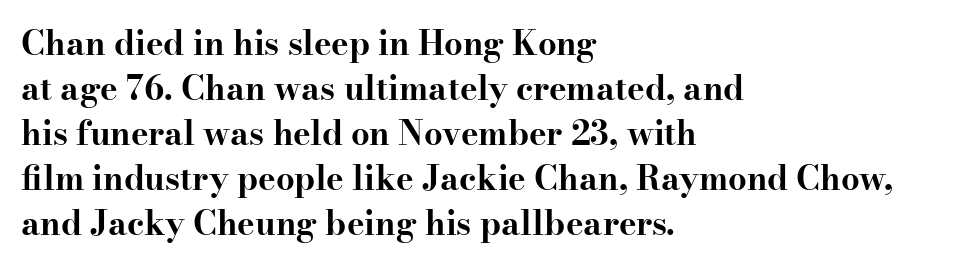
Q: Is the text bold? A: Yes.
Q: Is the text italic (slanted)? A: No, it is upright.
Q: Is the typeface a serif or a sans-serif typeface? A: Serif.
Q: Is the text underlined? A: No.
Q: How is the paragraph aligned? A: Left-aligned.
Q: Is the spacing between letters normal or unusually wide? A: Normal.
Q: Is the spacing between lines tight, normal or loose? A: Normal.
Q: Width (condensed, normal, or wide)? A: Wide.
Q: Stroke contrast? A: High.
Q: x-height? A: Small.
Q: Monospaced? A: No.
